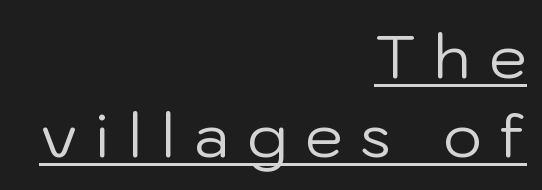
The image shows 60 px regular-weight sans-serif type, upright; set right-aligned, normal line spacing (1.31x), unusually wide letter spacing (+0.3 em), underlined; low stroke contrast and a medium x-height.
